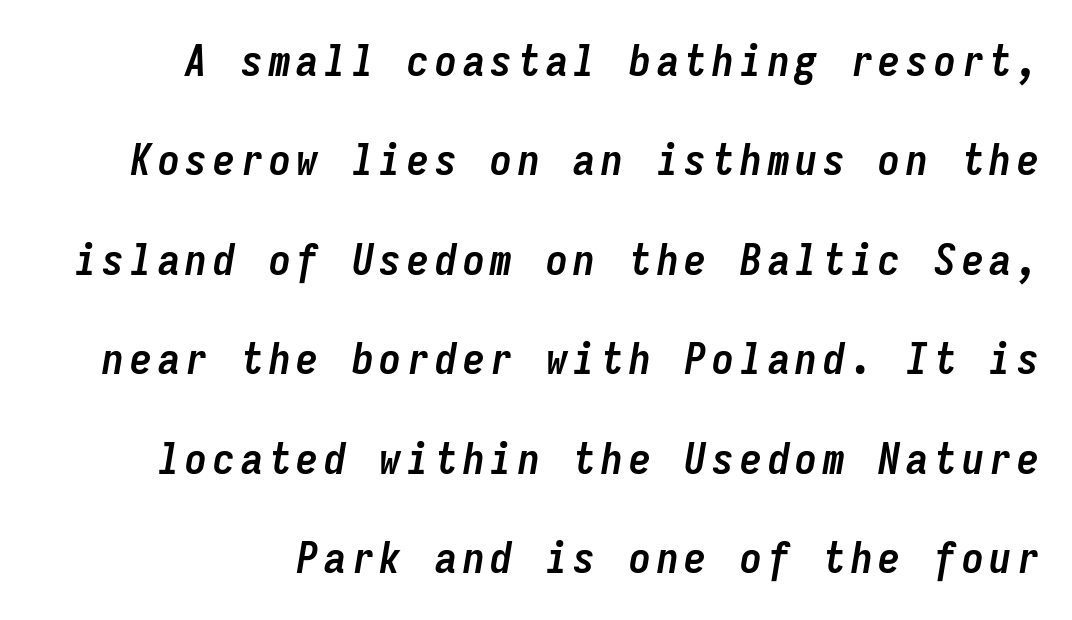
Q: Is the text bold? A: Yes.
Q: Is the text italic (slanted)? A: Yes, it leans right by about 9 degrees.
Q: Is the text underlined? A: No.
Q: How is the paragraph aligned? A: Right-aligned.
Q: Is the spacing between lines tight, normal or loose? A: Loose.
Q: Width (condensed, normal, or wide)? A: Condensed.
Q: Stroke contrast? A: Low.
Q: x-height? A: Medium.
Q: Monospaced? A: Yes.
